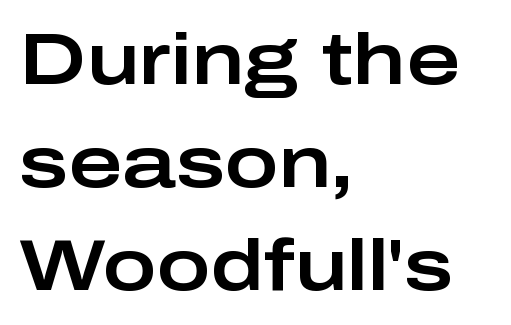
Q: Is the text italic (slanted)? A: No, it is upright.
Q: Is the typeface a serif or a sans-serif typeface? A: Sans-serif.
Q: Is the text underlined? A: No.
Q: How is the paragraph aligned? A: Left-aligned.
Q: Is the spacing between letters normal or unusually wide? A: Normal.
Q: Is the spacing between lines tight, normal or loose? A: Normal.
Q: Width (condensed, normal, or wide)? A: Wide.
Q: Stroke contrast? A: Low.
Q: x-height? A: Medium.
Q: Monospaced? A: No.
